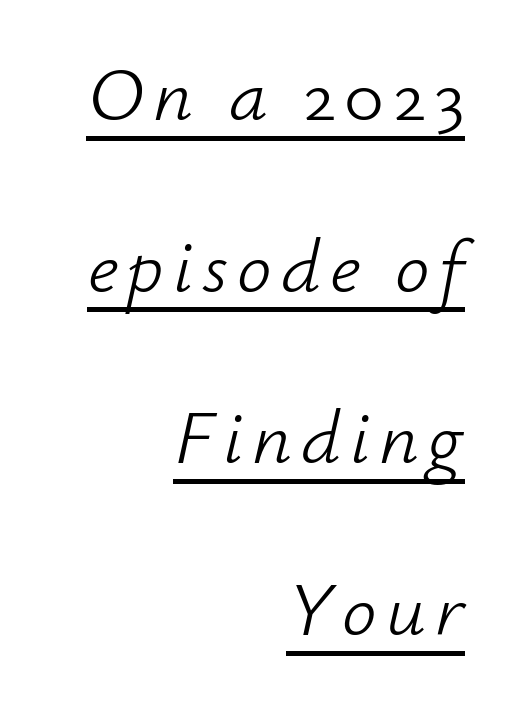
The image shows 77 px light type, italic (leaning right); set right-aligned, loose line spacing (2.23x), underlined; low stroke contrast and a small x-height.
